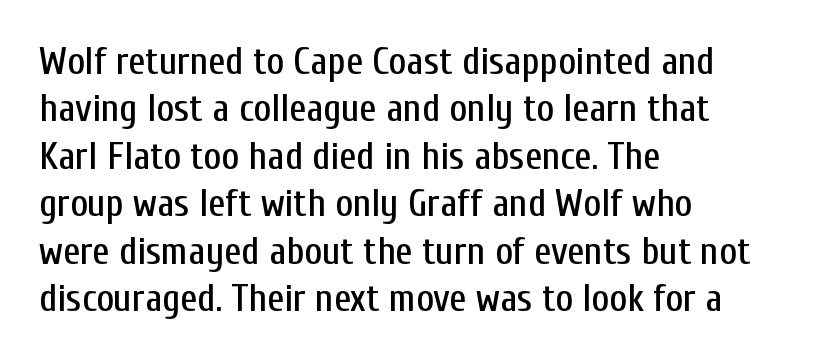
{"serif": "no", "italic": "no", "width": "condensed", "stroke_contrast": "low", "x_height": "medium", "monospaced": "no", "underline": "no", "align": "left", "line_spacing": "normal", "line_spacing_ratio": 1.25, "letter_spacing": "normal", "letter_spacing_em": 0.0, "glyph_px": 38}
